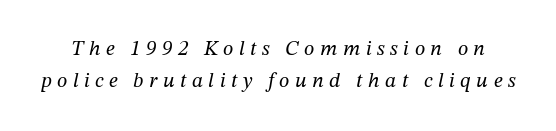
The image shows 21 px text type, italic (leaning right); set normal line spacing (1.51x), unusually wide letter spacing (+0.26 em), not underlined.
